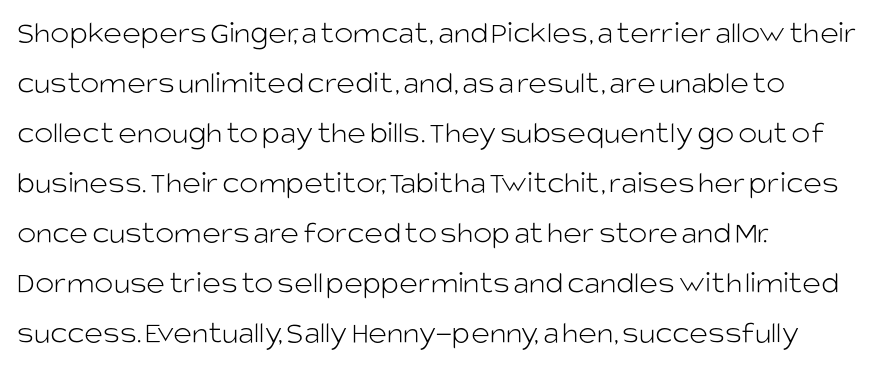
Q: Is the text bold? A: No.
Q: Is the text italic (slanted)? A: No, it is upright.
Q: Is the typeface a serif or a sans-serif typeface? A: Sans-serif.
Q: Is the text underlined? A: No.
Q: How is the paragraph aligned? A: Left-aligned.
Q: Is the spacing between letters normal or unusually wide? A: Normal.
Q: Is the spacing between lines tight, normal or loose? A: Normal.
Q: Width (condensed, normal, or wide)? A: Normal.
Q: Stroke contrast? A: Low.
Q: x-height? A: Large.
Q: Monospaced? A: No.
